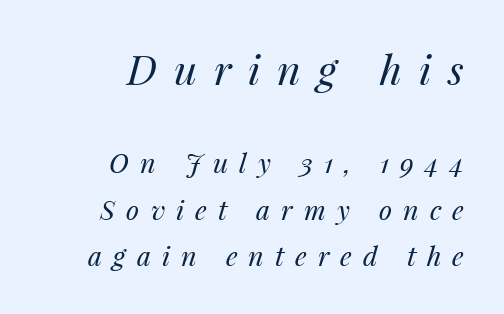
Q: Is the text bold? A: No.
Q: Is the text italic (slanted)? A: Yes, it leans right by about 14 degrees.
Q: Is the text underlined? A: No.
Q: How is the paragraph aligned? A: Right-aligned.
Q: Is the spacing between letters normal or unusually wide? A: Unusually wide.
Q: Which block of text is set in a larger size, the first (top) or the second (bottom)? A: The first (top) one.
Q: Width (condensed, normal, or wide)? A: Normal.
Q: Stroke contrast? A: Medium.
Q: x-height? A: Medium.
Q: Monospaced? A: No.
